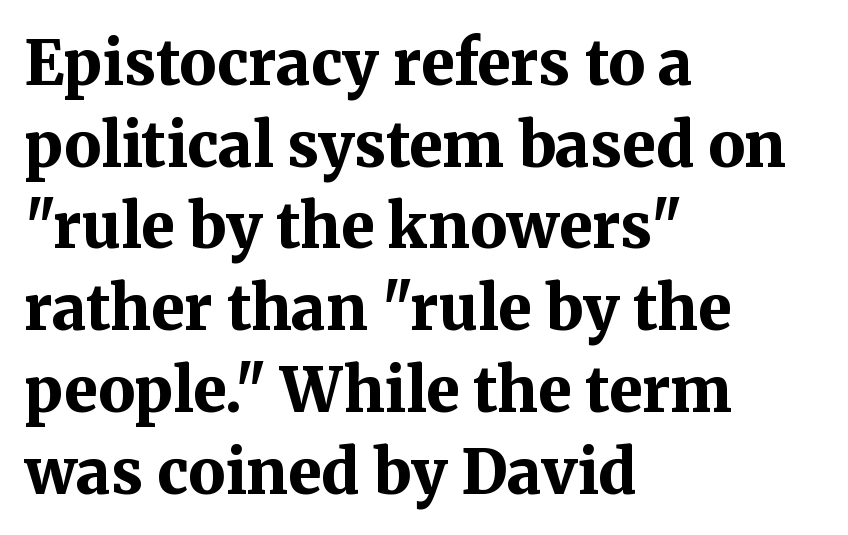
The image shows 61 px bold serif type, upright; set left-aligned, normal line spacing (1.34x), normal letter spacing, not underlined; medium stroke contrast and a medium x-height.
